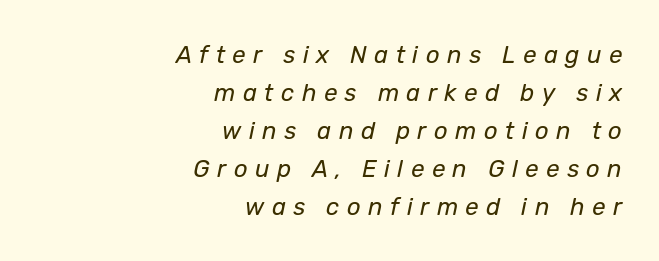
The image shows 24 px text type, italic (leaning right); set right-aligned, normal line spacing (1.58x), unusually wide letter spacing (+0.31 em), not underlined.
